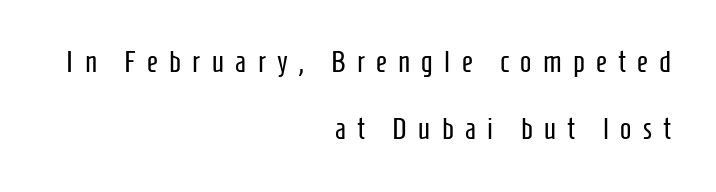
Q: Is the text bold? A: No.
Q: Is the text italic (slanted)? A: No, it is upright.
Q: Is the typeface a serif or a sans-serif typeface? A: Sans-serif.
Q: Is the text underlined? A: No.
Q: How is the paragraph aligned? A: Right-aligned.
Q: Is the spacing between letters normal or unusually wide? A: Unusually wide.
Q: Is the spacing between lines tight, normal or loose? A: Loose.
Q: Width (condensed, normal, or wide)? A: Condensed.
Q: Stroke contrast? A: Low.
Q: x-height? A: Medium.
Q: Monospaced? A: No.
